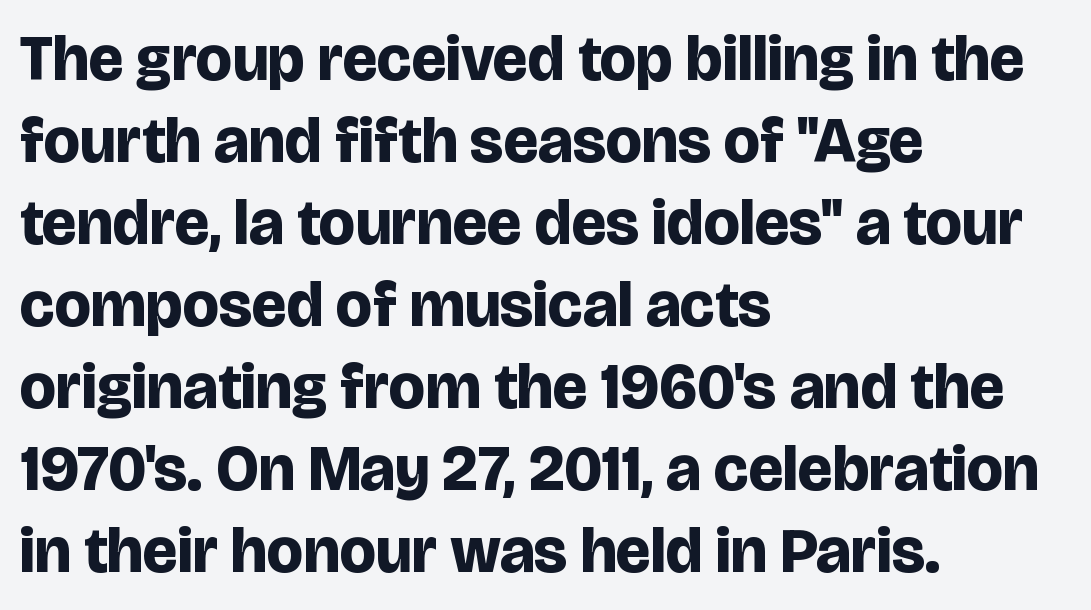
The image shows 64 px bold sans-serif type, upright; set left-aligned, normal line spacing (1.28x), normal letter spacing, not underlined; low stroke contrast and a large x-height.
